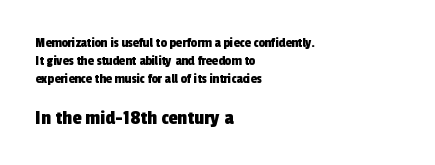
The image shows 21 px text type; set left-aligned, normal line spacing (1.29x), normal letter spacing, not underlined; the second (bottom) block is 1.5x larger.
